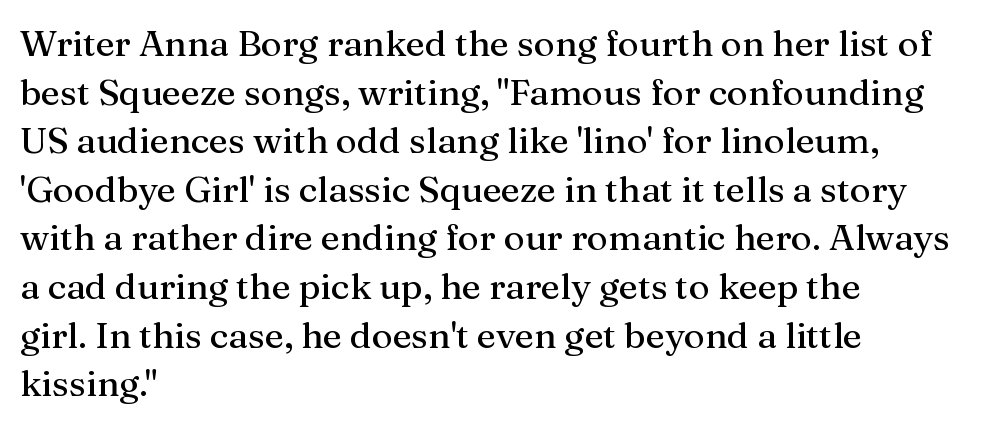
Q: Is the text italic (slanted)? A: No, it is upright.
Q: Is the typeface a serif or a sans-serif typeface? A: Serif.
Q: Is the text underlined? A: No.
Q: How is the paragraph aligned? A: Left-aligned.
Q: Is the spacing between letters normal or unusually wide? A: Normal.
Q: Is the spacing between lines tight, normal or loose? A: Normal.
Q: Width (condensed, normal, or wide)? A: Normal.
Q: Stroke contrast? A: Medium.
Q: x-height? A: Medium.
Q: Monospaced? A: No.
